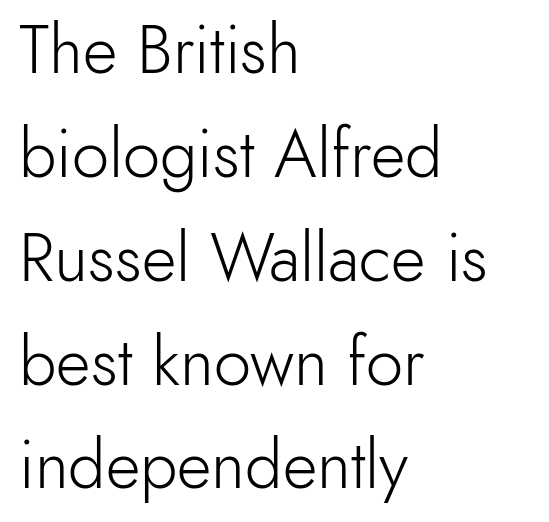
Q: Is the text bold? A: No.
Q: Is the text italic (slanted)? A: No, it is upright.
Q: Is the typeface a serif or a sans-serif typeface? A: Sans-serif.
Q: Is the text underlined? A: No.
Q: How is the paragraph aligned? A: Left-aligned.
Q: Is the spacing between letters normal or unusually wide? A: Normal.
Q: Is the spacing between lines tight, normal or loose? A: Normal.
Q: Width (condensed, normal, or wide)? A: Normal.
Q: x-height? A: Small.
Q: Monospaced? A: No.
